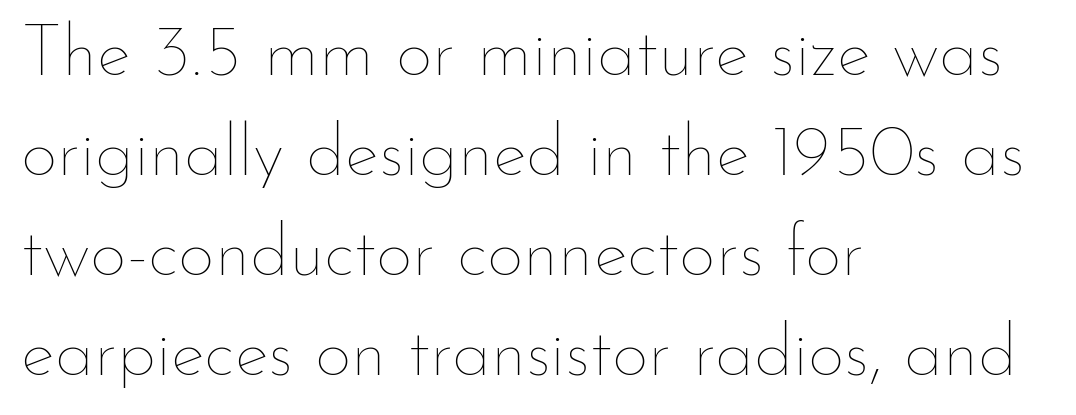
The image shows 72 px thin type, upright; set left-aligned, normal line spacing (1.39x), normal letter spacing, not underlined; low stroke contrast and a small x-height.
